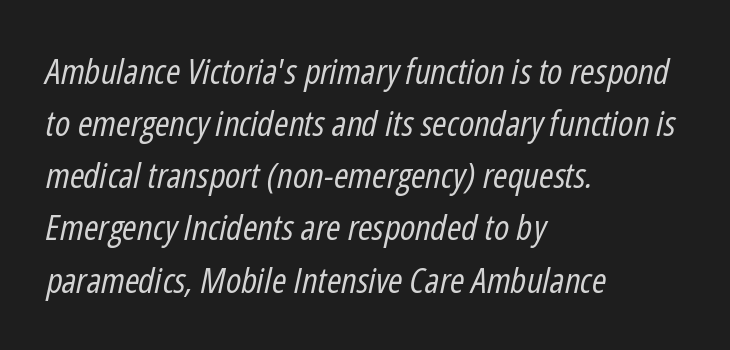
Q: Is the text bold? A: No.
Q: Is the text italic (slanted)? A: Yes, it leans right by about 12 degrees.
Q: Is the text underlined? A: No.
Q: How is the paragraph aligned? A: Left-aligned.
Q: Is the spacing between letters normal or unusually wide? A: Normal.
Q: Is the spacing between lines tight, normal or loose? A: Normal.
Q: Width (condensed, normal, or wide)? A: Condensed.
Q: Stroke contrast? A: Low.
Q: x-height? A: Medium.
Q: Monospaced? A: No.
